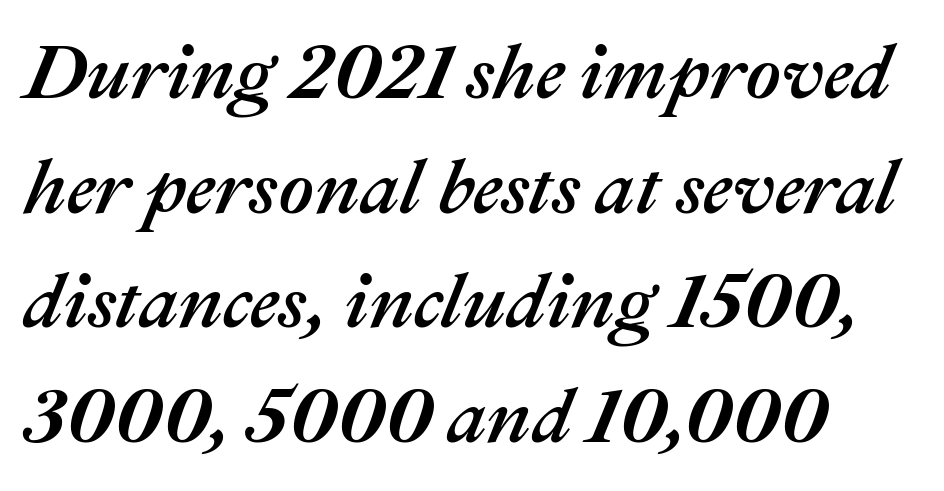
The image shows 77 px text type, italic (leaning right); set left-aligned, normal line spacing (1.49x), normal letter spacing, not underlined; medium stroke contrast and a medium x-height.
